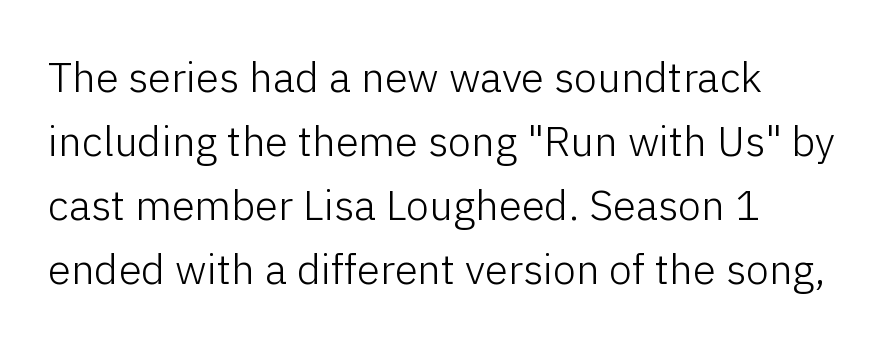
{"serif": "no", "italic": "no", "bold": "no", "weight": "light", "width": "normal", "stroke_contrast": "low", "x_height": "medium", "monospaced": "no", "underline": "no", "align": "left", "line_spacing": "normal", "line_spacing_ratio": 1.52, "letter_spacing": "normal", "letter_spacing_em": 0.0, "glyph_px": 42}
